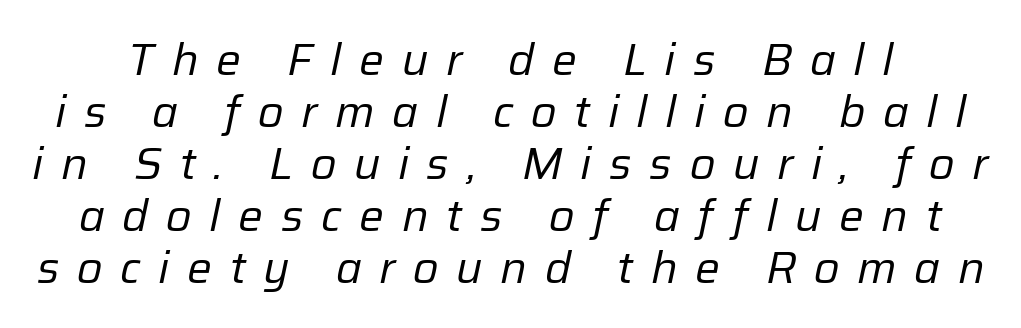
Q: Is the text bold? A: No.
Q: Is the text italic (slanted)? A: Yes, it leans right by about 12 degrees.
Q: Is the text underlined? A: No.
Q: Is the spacing between letters normal or unusually wide? A: Unusually wide.
Q: Width (condensed, normal, or wide)? A: Normal.
Q: Stroke contrast? A: Low.
Q: x-height? A: Medium.
Q: Monospaced? A: No.
